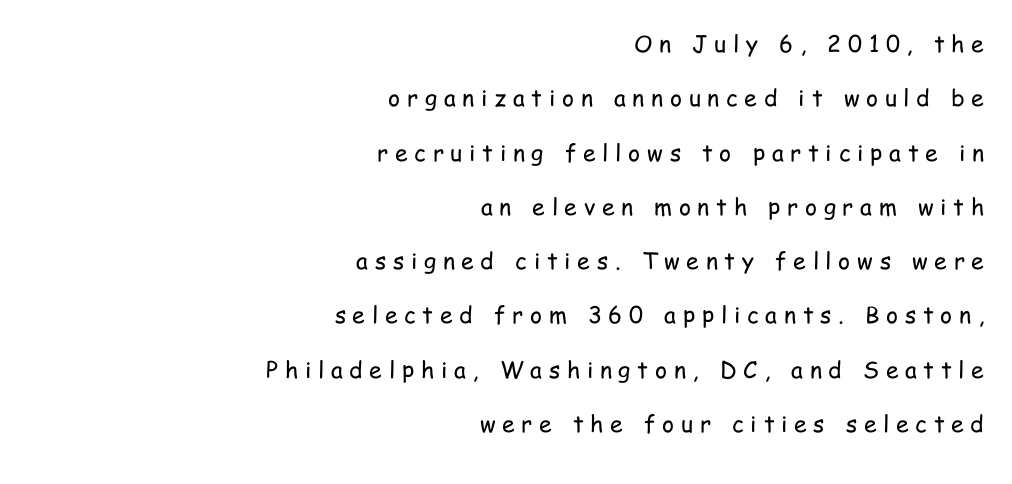
{"italic": "no", "bold": "no", "underline": "no", "align": "right", "line_spacing": "loose", "line_spacing_ratio": 2.36, "letter_spacing": "wide", "letter_spacing_em": 0.29, "glyph_px": 23}
